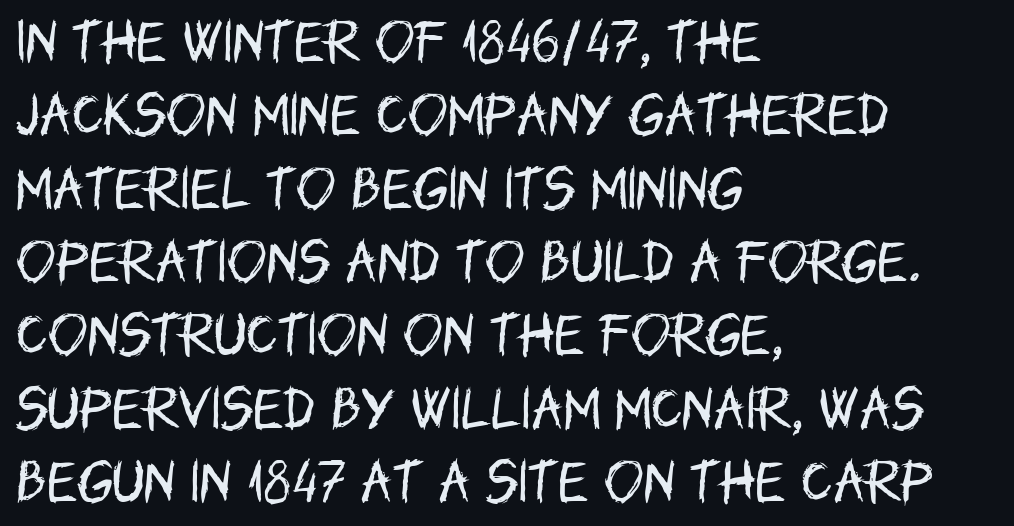
Q: Is the text bold? A: No.
Q: Is the text italic (slanted)? A: No, it is upright.
Q: Is the typeface a serif or a sans-serif typeface? A: Sans-serif.
Q: Is the text underlined? A: No.
Q: How is the paragraph aligned? A: Left-aligned.
Q: Is the spacing between letters normal or unusually wide? A: Normal.
Q: Is the spacing between lines tight, normal or loose? A: Normal.
Q: Width (condensed, normal, or wide)? A: Condensed.
Q: Stroke contrast? A: Low.
Q: x-height? A: Large.
Q: Monospaced? A: No.
